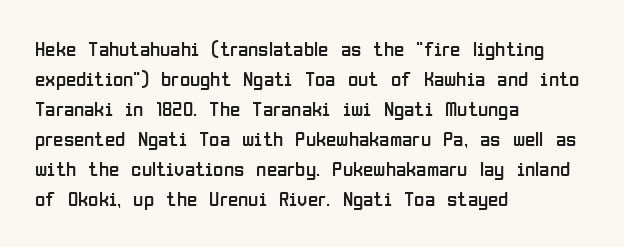
Compared with typical body copy, the letter spacing here is the same. The text block is weighted toward the left margin, trailing off unevenly rightward. The foot of each line stays bare and open. Evenly set lines give the paragraph a standard silhouette. Stroke thickness stays within the range of a standard reading face or lighter.
